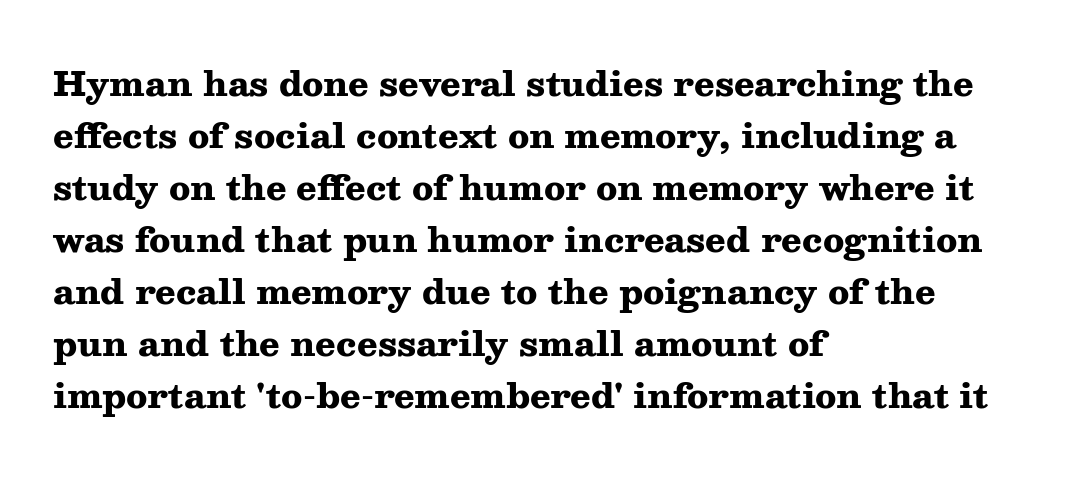
Q: Is the text bold? A: Yes.
Q: Is the text italic (slanted)? A: No, it is upright.
Q: Is the typeface a serif or a sans-serif typeface? A: Serif.
Q: Is the text underlined? A: No.
Q: How is the paragraph aligned? A: Left-aligned.
Q: Is the spacing between letters normal or unusually wide? A: Normal.
Q: Is the spacing between lines tight, normal or loose? A: Normal.
Q: Width (condensed, normal, or wide)? A: Wide.
Q: Stroke contrast? A: Medium.
Q: x-height? A: Medium.
Q: Monospaced? A: No.
